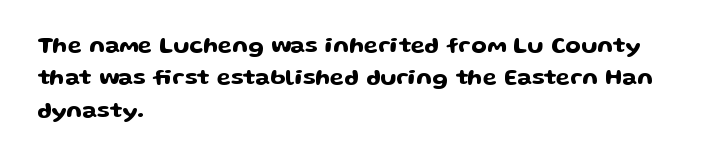
Rule under the text: the space is simply empty. Glyph-to-glyph distance matches everyday printed text. This block has exactly the height ordinary leading produces. Every character sits straight up, as roman type does. Teacher's note: observe the even left margin — that is flush-left alignment.
